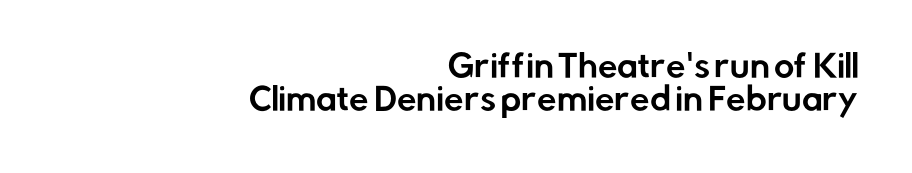
{"serif": "no", "italic": "no", "width": "normal", "stroke_contrast": "low", "x_height": "medium", "monospaced": "no", "underline": "no", "align": "right", "line_spacing": "tight", "line_spacing_ratio": 1.06, "letter_spacing": "normal", "letter_spacing_em": 0.0, "glyph_px": 31}
